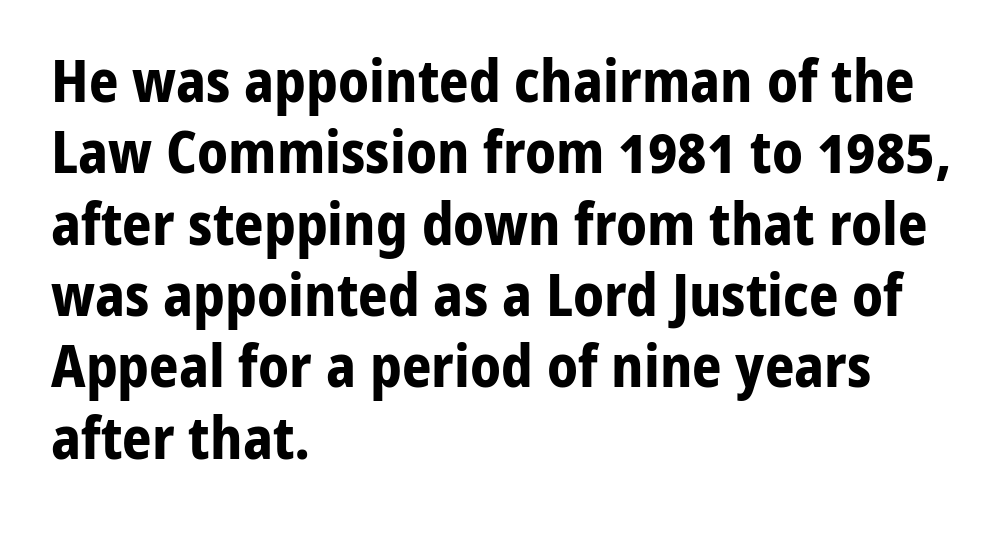
The image shows 58 px bold sans-serif type, upright; set left-aligned, line spacing 1.23x, normal letter spacing, not underlined; low stroke contrast and a medium x-height.
